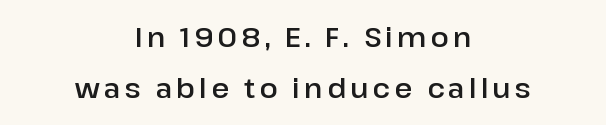
Q: Is the text italic (slanted)? A: No, it is upright.
Q: Is the text underlined? A: No.
Q: How is the paragraph aligned? A: Centered.
Q: Is the spacing between lines tight, normal or loose? A: Loose.
